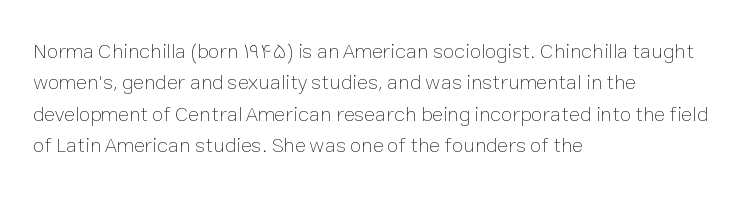
{"italic": "no", "bold": "no", "underline": "no", "align": "left", "line_spacing": "normal", "line_spacing_ratio": 1.5, "letter_spacing": "normal", "letter_spacing_em": 0.0, "glyph_px": 21}
